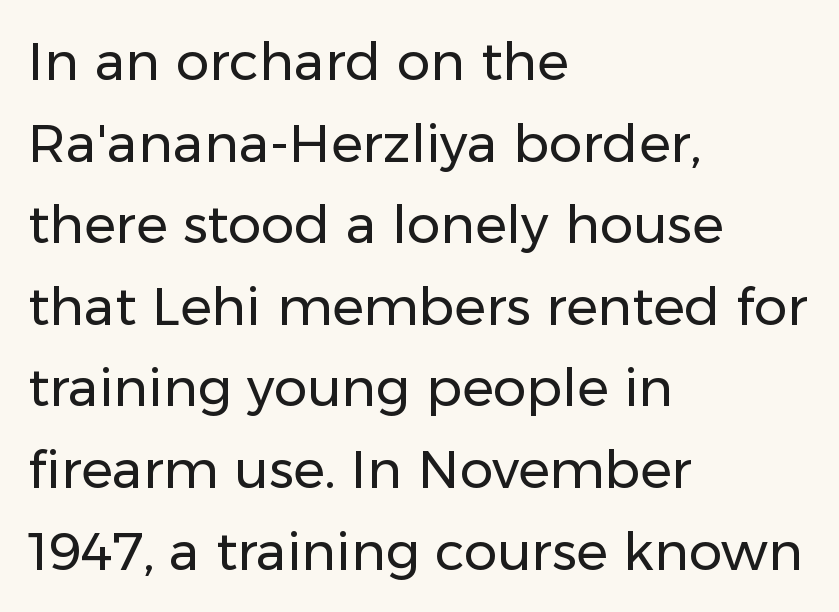
The image shows 53 px regular-weight sans-serif type, upright; set left-aligned, normal line spacing (1.54x), normal letter spacing, not underlined; low stroke contrast and a medium x-height.
